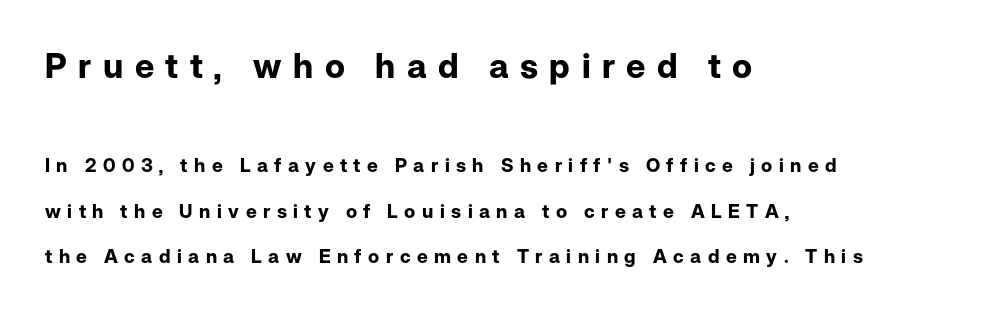
{"serif": "no", "italic": "no", "bold": "yes", "weight": "bold", "width": "normal", "stroke_contrast": "low", "x_height": "medium", "monospaced": "no", "underline": "no", "align": "left", "line_spacing": "loose", "line_spacing_ratio": 2.39, "letter_spacing": "wide", "letter_spacing_em": 0.34, "larger_block": "first", "size_ratio": 1.79, "glyph_px": 34}
